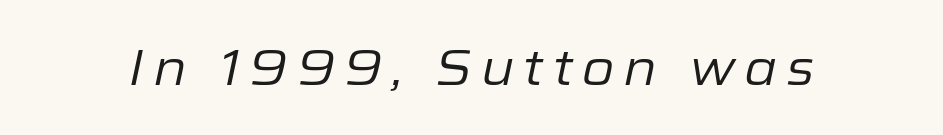
Q: Is the text bold? A: No.
Q: Is the text italic (slanted)? A: Yes, it leans right by about 12 degrees.
Q: Is the text underlined? A: No.
Q: Width (condensed, normal, or wide)? A: Normal.
Q: Stroke contrast? A: Low.
Q: x-height? A: Medium.
Q: Monospaced? A: No.
